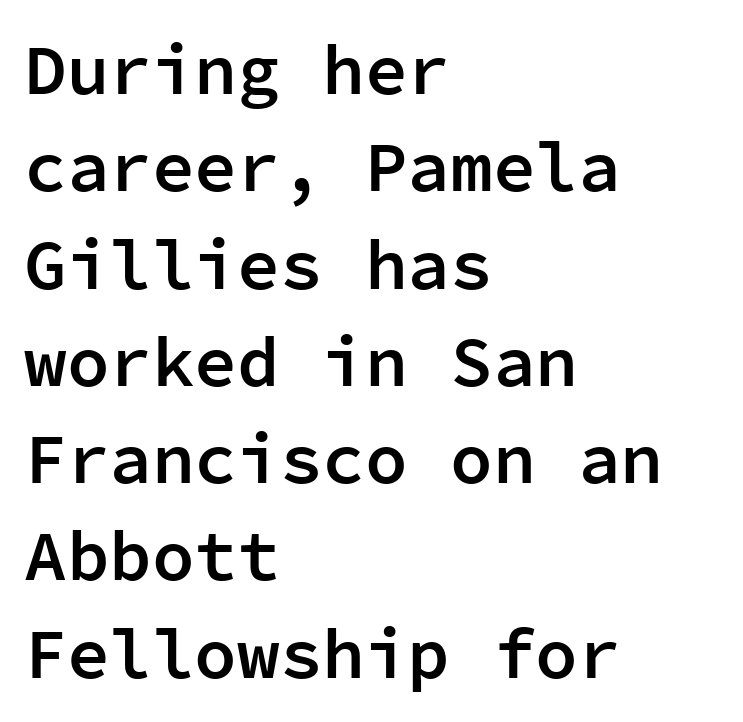
In terms of letterform style, serifs are entirely absent. This sample uses plain, unmodified letter spacing. The letters march in equal steps, a hallmark of fixed-pitch type. If you drew a line through each stem, it would be perfectly vertical. What weight is shown? A semibold, between regular and bold. The lines sit at an ordinary, default distance from one another.
